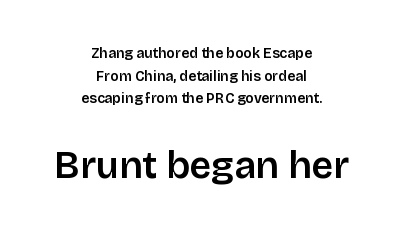
Q: Is the text italic (slanted)? A: No, it is upright.
Q: Is the typeface a serif or a sans-serif typeface? A: Sans-serif.
Q: Is the text underlined? A: No.
Q: How is the paragraph aligned? A: Centered.
Q: Is the spacing between letters normal or unusually wide? A: Normal.
Q: Is the spacing between lines tight, normal or loose? A: Normal.
Q: Which block of text is set in a larger size, the first (top) or the second (bottom)? A: The second (bottom) one.
Q: Width (condensed, normal, or wide)? A: Normal.
Q: Stroke contrast? A: Low.
Q: x-height? A: Large.
Q: Monospaced? A: No.
